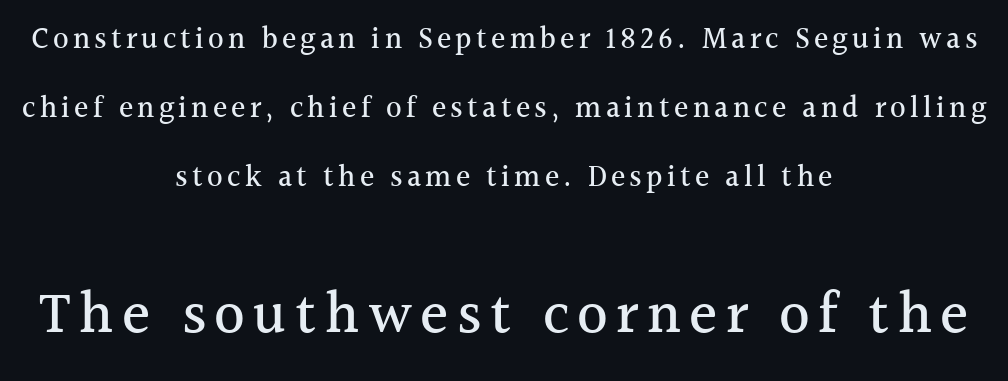
{"serif": "yes", "italic": "no", "width": "normal", "x_height": "medium", "monospaced": "no", "underline": "no", "align": "center", "line_spacing": "loose", "line_spacing_ratio": 2.3, "larger_block": "second", "size_ratio": 1.97, "glyph_px": 59}
